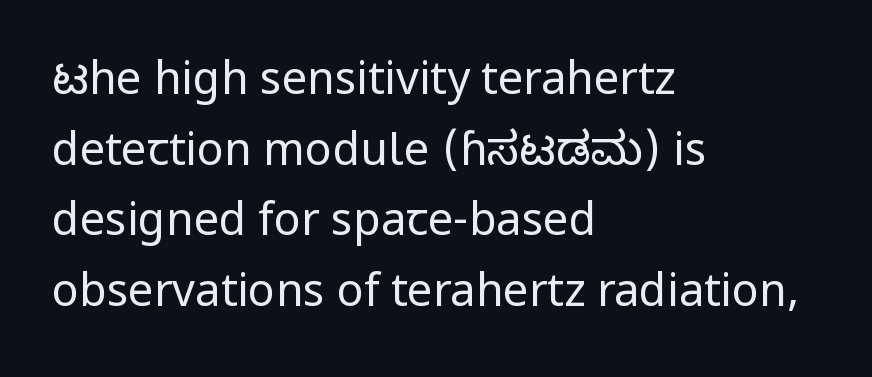
Q: Is the text bold? A: No.
Q: Is the text italic (slanted)? A: No, it is upright.
Q: Is the typeface a serif or a sans-serif typeface? A: Sans-serif.
Q: Is the text underlined? A: No.
Q: How is the paragraph aligned? A: Left-aligned.
Q: Is the spacing between letters normal or unusually wide? A: Normal.
Q: Is the spacing between lines tight, normal or loose? A: Normal.
Q: Width (condensed, normal, or wide)? A: Normal.
Q: Stroke contrast? A: Low.
Q: x-height? A: Medium.
Q: Monospaced? A: No.
